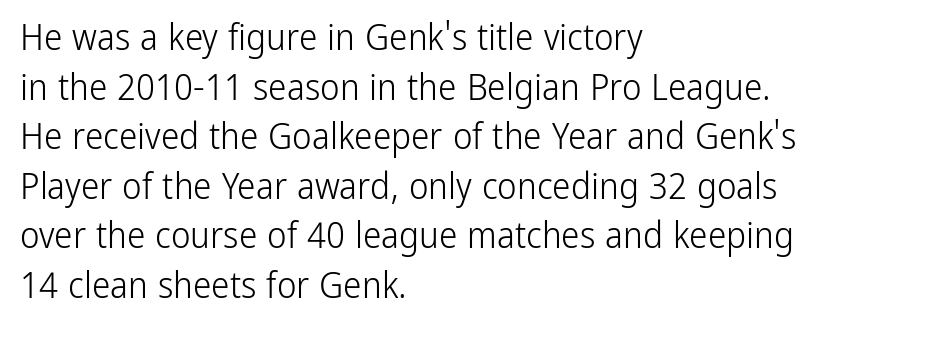
The image shows 37 px light, condensed sans-serif type, upright; set left-aligned, normal line spacing (1.34x), normal letter spacing, not underlined; low stroke contrast and a medium x-height.
